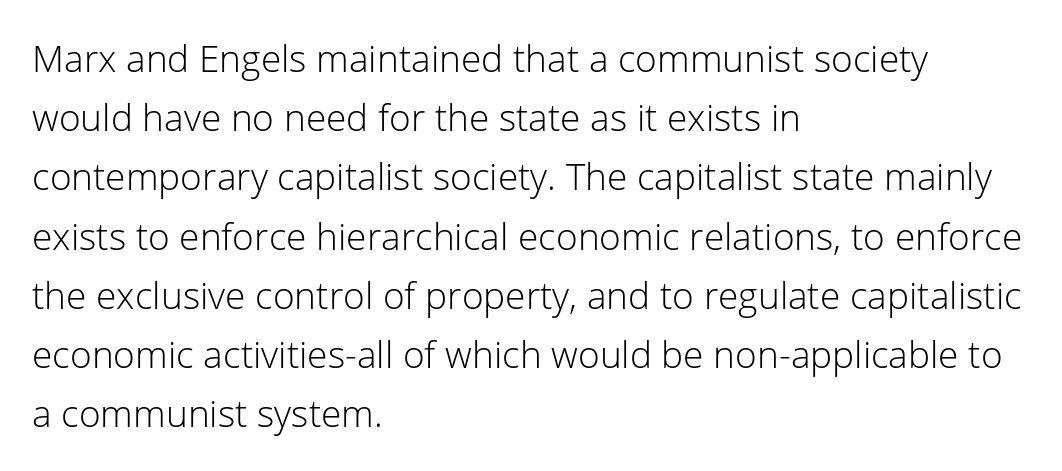
Q: Is the text bold? A: No.
Q: Is the text italic (slanted)? A: No, it is upright.
Q: Is the typeface a serif or a sans-serif typeface? A: Sans-serif.
Q: Is the text underlined? A: No.
Q: How is the paragraph aligned? A: Left-aligned.
Q: Is the spacing between letters normal or unusually wide? A: Normal.
Q: Is the spacing between lines tight, normal or loose? A: Normal.
Q: Width (condensed, normal, or wide)? A: Normal.
Q: Stroke contrast? A: Low.
Q: x-height? A: Medium.
Q: Monospaced? A: No.
